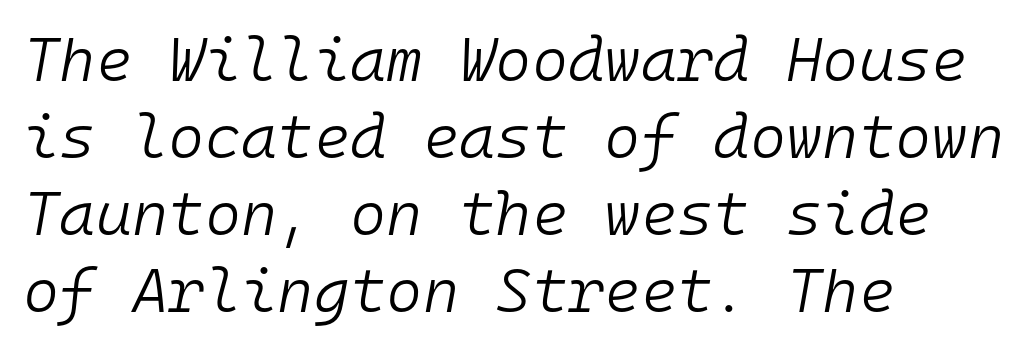
Q: Is the text bold? A: No.
Q: Is the text italic (slanted)? A: Yes, it leans right by about 10 degrees.
Q: Is the text underlined? A: No.
Q: How is the paragraph aligned? A: Left-aligned.
Q: Is the spacing between letters normal or unusually wide? A: Normal.
Q: Width (condensed, normal, or wide)? A: Normal.
Q: Stroke contrast? A: Low.
Q: x-height? A: Medium.
Q: Monospaced? A: Yes.
